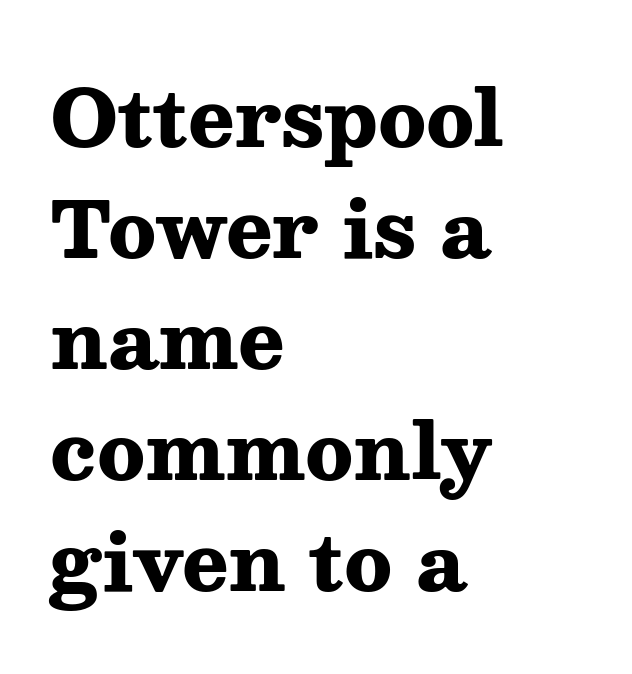
The image shows 77 px heavy, wide serif type, upright; set left-aligned, normal line spacing (1.44x), normal letter spacing, not underlined; medium stroke contrast and a medium x-height.
